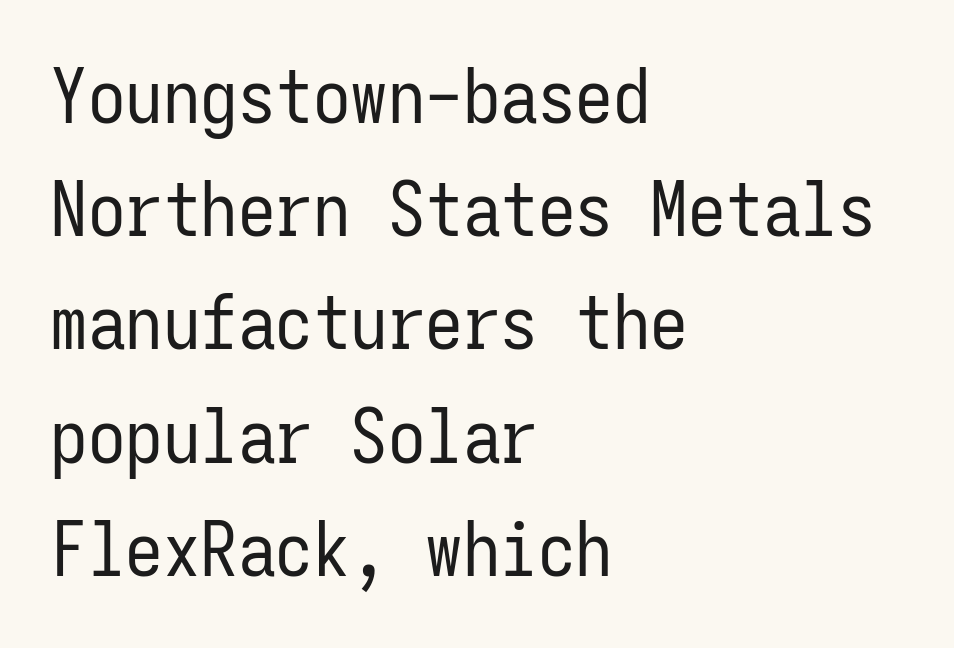
Is the letter spacing exaggerated? No — it looks like the ordinary default. A quiet, ordinary-to-light weight characterises the typeface. In terms of posture, this sample is upright. This rendering features lettering with no underline.
